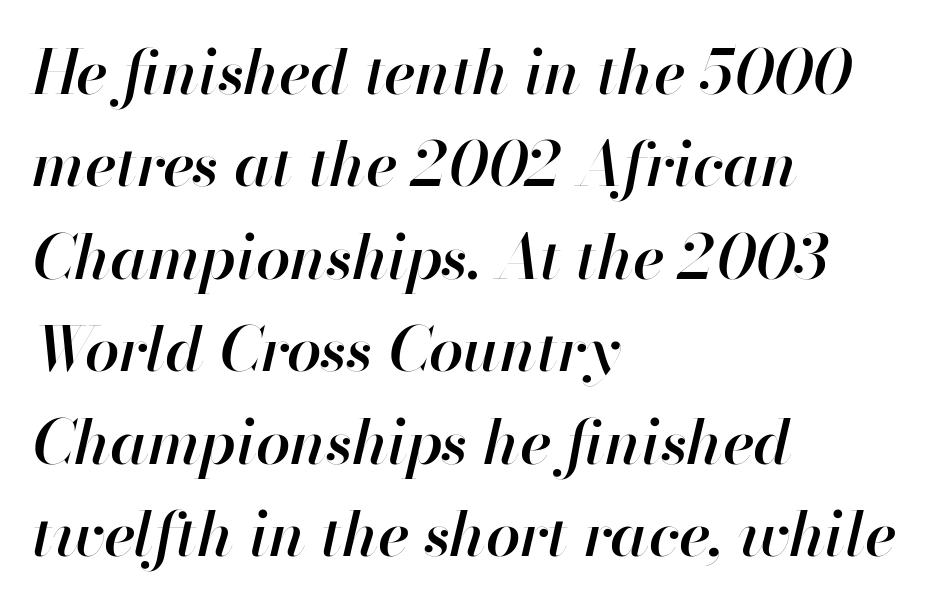
Q: Is the text bold? A: Semi-bold.
Q: Is the text italic (slanted)? A: Yes, it leans right by about 13 degrees.
Q: Is the text underlined? A: No.
Q: How is the paragraph aligned? A: Left-aligned.
Q: Is the spacing between letters normal or unusually wide? A: Normal.
Q: Is the spacing between lines tight, normal or loose? A: Normal.
Q: Width (condensed, normal, or wide)? A: Normal.
Q: Stroke contrast? A: High.
Q: x-height? A: Small.
Q: Monospaced? A: No.
